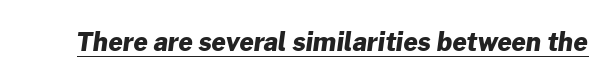
Q: Is the text bold? A: Yes.
Q: Is the text underlined? A: Yes.
Q: Is the spacing between letters normal or unusually wide? A: Normal.
